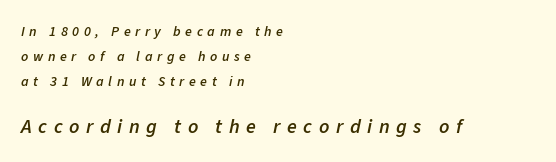
{"italic": "yes", "lean": "right", "slant_degrees": 11, "bold": "semi", "underline": "no", "align": "left", "line_spacing_ratio": 1.78, "letter_spacing": "wide", "letter_spacing_em": 0.33, "larger_block": "second", "size_ratio": 1.43, "glyph_px": 20}
